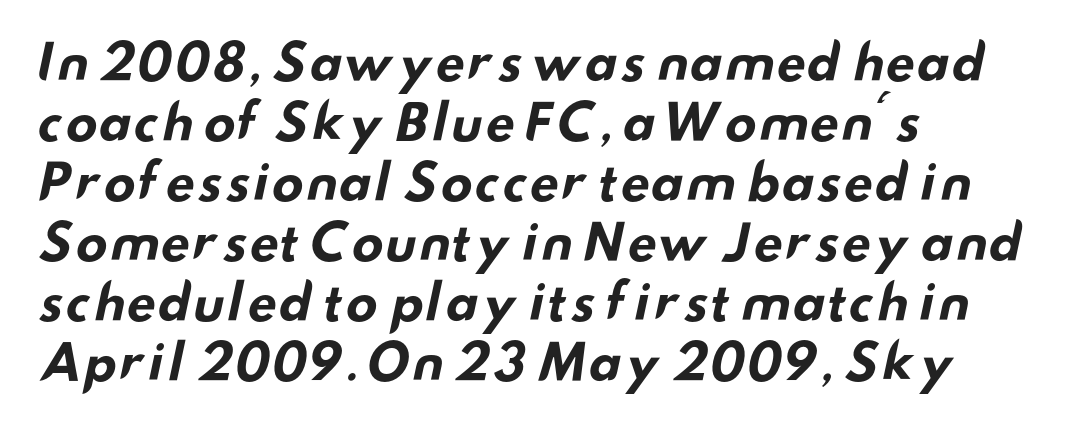
Q: Is the text bold? A: Yes.
Q: Is the typeface a serif or a sans-serif typeface? A: Sans-serif.
Q: Is the text underlined? A: No.
Q: How is the paragraph aligned? A: Left-aligned.
Q: Is the spacing between letters normal or unusually wide? A: Normal.
Q: Is the spacing between lines tight, normal or loose? A: Normal.
Q: Width (condensed, normal, or wide)? A: Wide.
Q: Stroke contrast? A: Low.
Q: x-height? A: Small.
Q: Monospaced? A: No.
